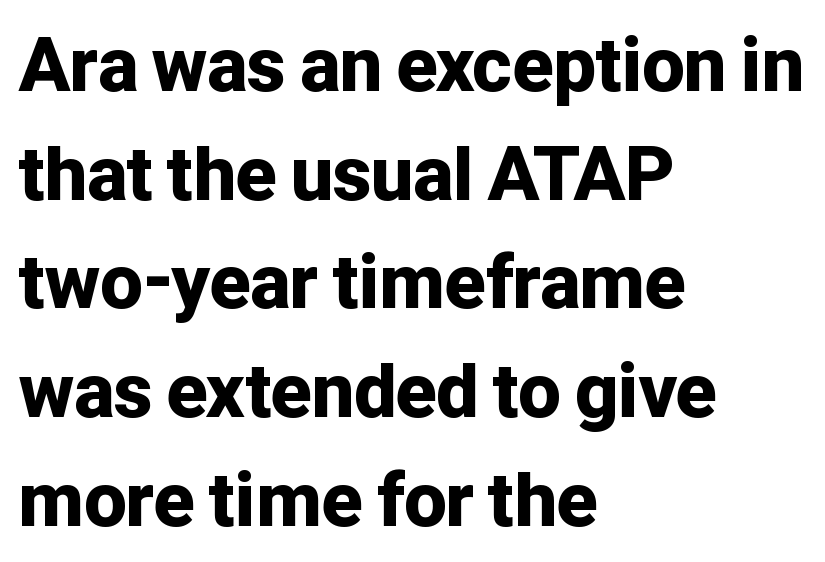
Q: Is the text bold? A: Yes.
Q: Is the text italic (slanted)? A: No, it is upright.
Q: Is the typeface a serif or a sans-serif typeface? A: Sans-serif.
Q: Is the text underlined? A: No.
Q: How is the paragraph aligned? A: Left-aligned.
Q: Is the spacing between letters normal or unusually wide? A: Normal.
Q: Is the spacing between lines tight, normal or loose? A: Normal.
Q: Width (condensed, normal, or wide)? A: Normal.
Q: Stroke contrast? A: Low.
Q: x-height? A: Medium.
Q: Monospaced? A: No.
